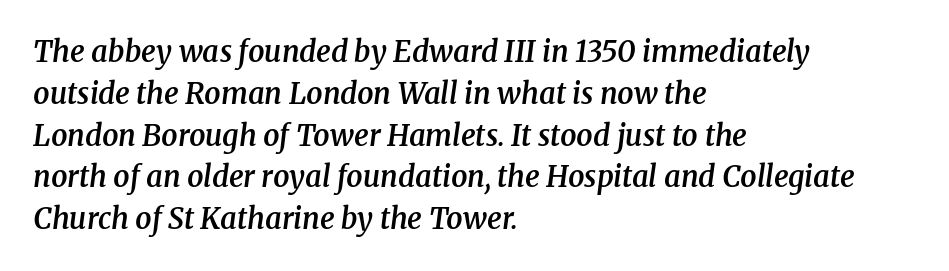
The glyphs in this specimen are seriffed. The baseline area is clear. Each letter keeps its own natural width here, so spacing adapts to shape. Notice the strokes are somewhat thickened but not fully heavy: this is a semibold.
